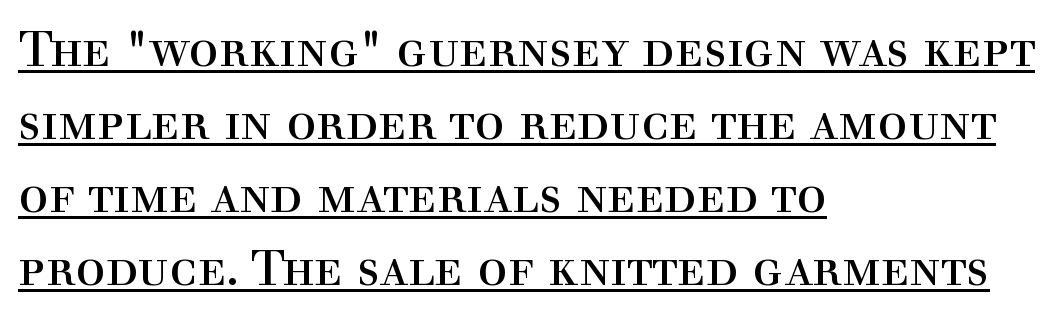
The image shows 50 px regular-weight serif type, upright; set left-aligned, normal line spacing (1.46x), normal letter spacing, underlined; a medium x-height.
